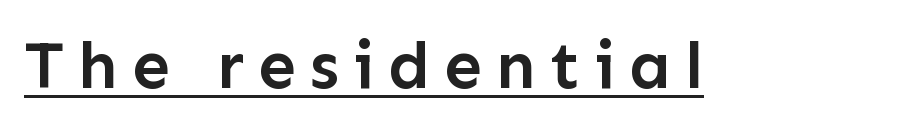
Q: Is the text bold? A: Semi-bold.
Q: Is the text italic (slanted)? A: No, it is upright.
Q: Is the typeface a serif or a sans-serif typeface? A: Sans-serif.
Q: Is the text underlined? A: Yes.
Q: Is the spacing between letters normal or unusually wide? A: Unusually wide.
Q: Width (condensed, normal, or wide)? A: Normal.
Q: Stroke contrast? A: Low.
Q: x-height? A: Medium.
Q: Monospaced? A: No.
